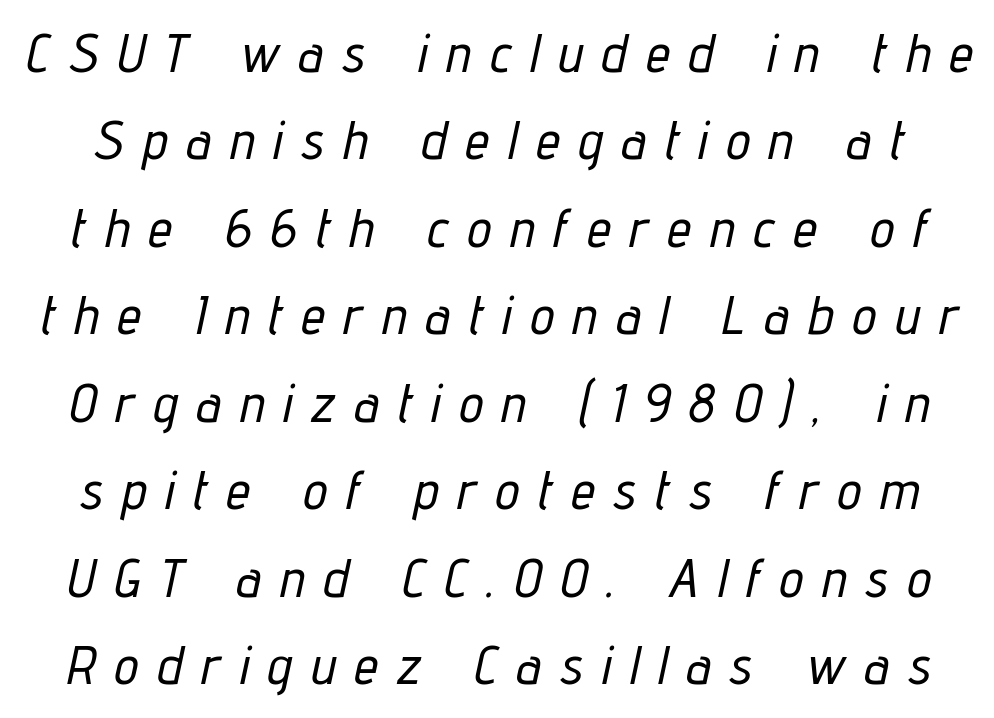
The image shows 54 px condensed type, italic (leaning right); set normal line spacing (1.62x), unusually wide letter spacing (+0.36 em), not underlined; low stroke contrast and a medium x-height.
